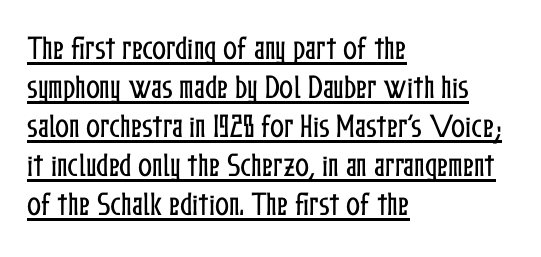
Visually the block forms a straight wall on the left and a jagged coastline on the right. Leading: standard. Is the letter spacing exaggerated? No — it looks like the ordinary default. These lines were composed using upright roman letters.
